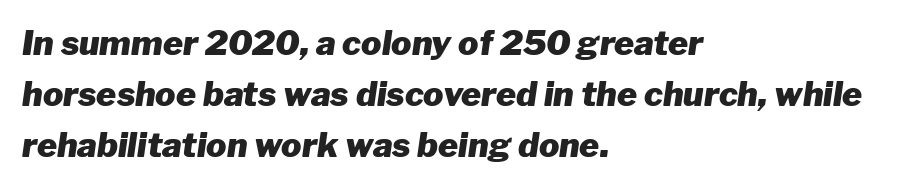
Letter spacing: default. Check the space under the baseline: it is left empty. Visually the block forms a straight wall on the left and a jagged coastline on the right. The line-height multiplier appears to be the usual default.
